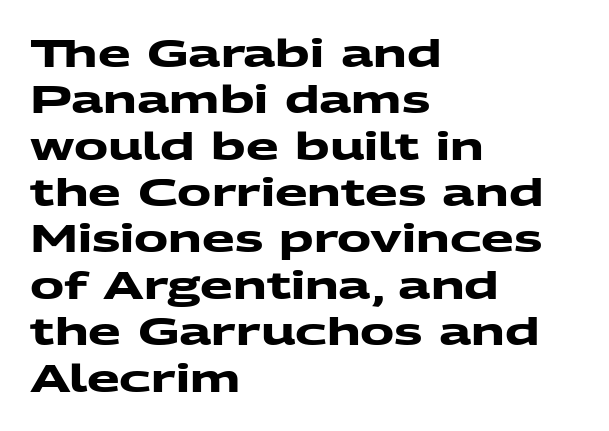
Bold? Absolutely — the strokes are thick and heavy. Inter-character spacing is left at the font's built-in metrics. The passage shown is not underscored anywhere. To sum up the face: it is a sans, with no serifs. Proportional: the letters do not fall into vertical columns. Line starts are locked; line ends wander.
